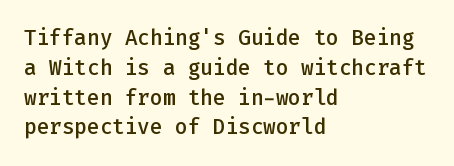
Every row of glyphs begins at an identical x-position on the left. Underlining? Definitely not there. What's the leading like? Ordinary, nothing unusual. The tracking reads as untouched default to a designer's eye. A fair bit of extra ink — the face is semibold, not bold.
